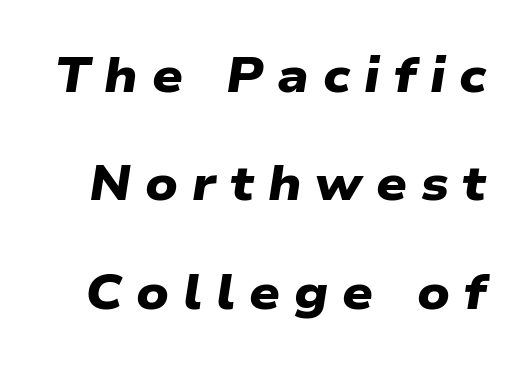
Q: Is the text bold? A: Yes.
Q: Is the typeface a serif or a sans-serif typeface? A: Sans-serif.
Q: Is the text underlined? A: No.
Q: Is the spacing between letters normal or unusually wide? A: Unusually wide.
Q: Is the spacing between lines tight, normal or loose? A: Loose.
Q: Width (condensed, normal, or wide)? A: Wide.
Q: Stroke contrast? A: Low.
Q: x-height? A: Medium.
Q: Monospaced? A: No.
